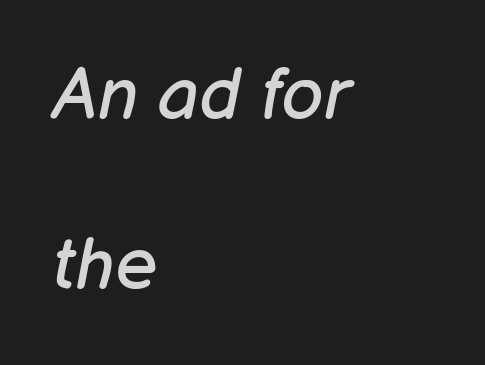
The image shows 73 px regular-weight type, italic (leaning right); set left-aligned, loose line spacing (2.33x), normal letter spacing, not underlined; low stroke contrast and a medium x-height.
